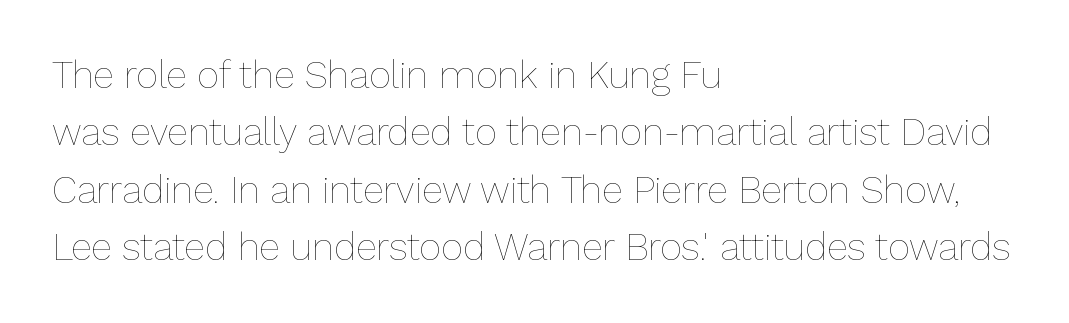
Stems here are at most as thick as an everyday book face. Is the block centered? No — it sits flush against the left margin. Letter spacing: default. Normally led — the rows are evenly, conventionally spaced.
